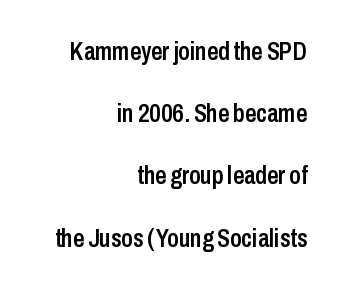
{"italic": "no", "bold": "semi", "underline": "no", "align": "right", "line_spacing": "loose", "line_spacing_ratio": 2.49, "letter_spacing": "normal", "letter_spacing_em": 0.0, "glyph_px": 25}
